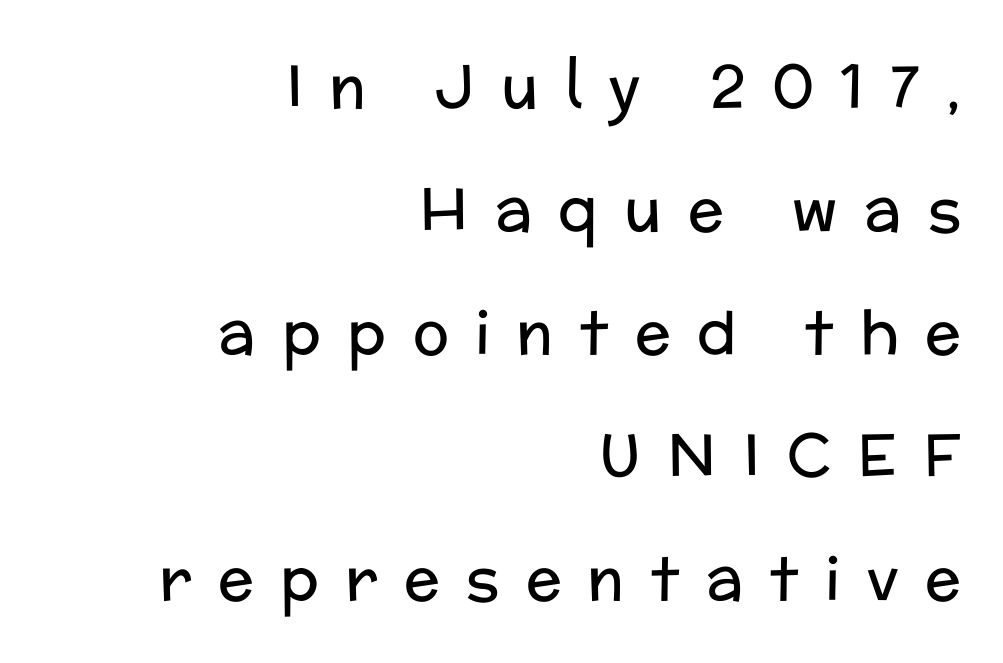
Q: Is the text bold? A: No.
Q: Is the text italic (slanted)? A: No, it is upright.
Q: Is the typeface a serif or a sans-serif typeface? A: Sans-serif.
Q: Is the text underlined? A: No.
Q: How is the paragraph aligned? A: Right-aligned.
Q: Is the spacing between letters normal or unusually wide? A: Unusually wide.
Q: Is the spacing between lines tight, normal or loose? A: Loose.
Q: Width (condensed, normal, or wide)? A: Normal.
Q: Stroke contrast? A: Low.
Q: x-height? A: Medium.
Q: Monospaced? A: No.
